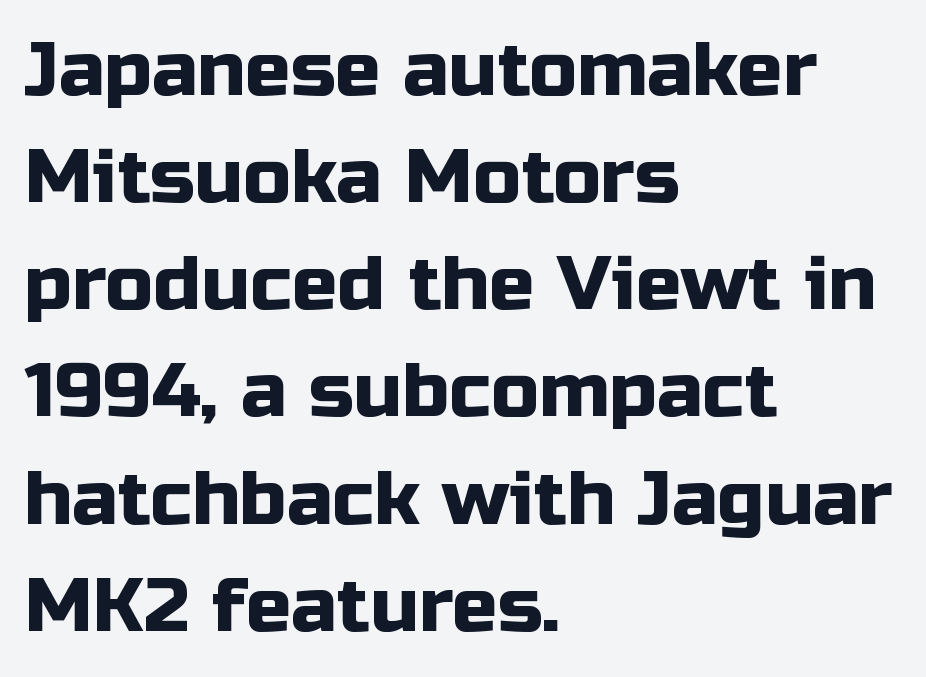
Q: Is the text italic (slanted)? A: No, it is upright.
Q: Is the typeface a serif or a sans-serif typeface? A: Sans-serif.
Q: Is the text underlined? A: No.
Q: How is the paragraph aligned? A: Left-aligned.
Q: Is the spacing between letters normal or unusually wide? A: Normal.
Q: Is the spacing between lines tight, normal or loose? A: Normal.
Q: Width (condensed, normal, or wide)? A: Normal.
Q: Stroke contrast? A: Low.
Q: x-height? A: Medium.
Q: Monospaced? A: No.
